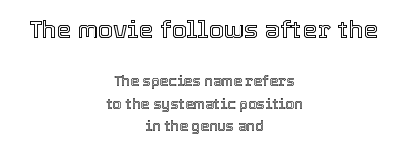
Line starts and ends both wander, symmetrically. Character size in the leading block exceeds that of the trailing block. Compared with typical body copy, the letter spacing here is the same. Designer's note — italics off, roman on. This rendering features lettering with no underline. The passage shown stacks its lines at a standard gap.
